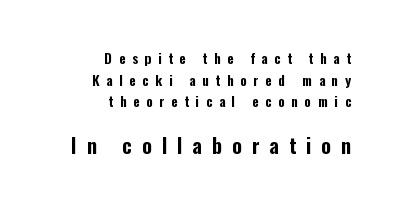
The image shows 21 px text type, upright; set right-aligned, normal line spacing (1.54x), unusually wide letter spacing (+0.47 em), not underlined; the second (bottom) block is 1.5x larger.
